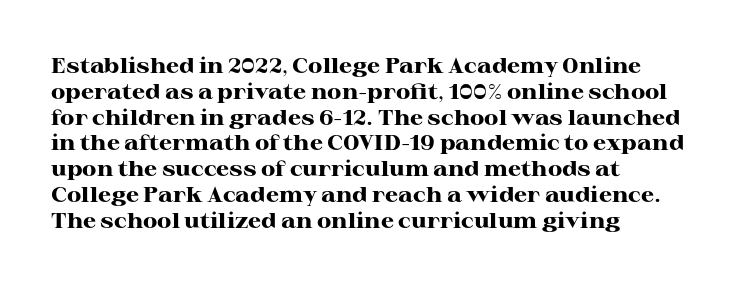
The image shows 21 px bold type, upright; set left-aligned, line spacing 1.23x, normal letter spacing, not underlined.
